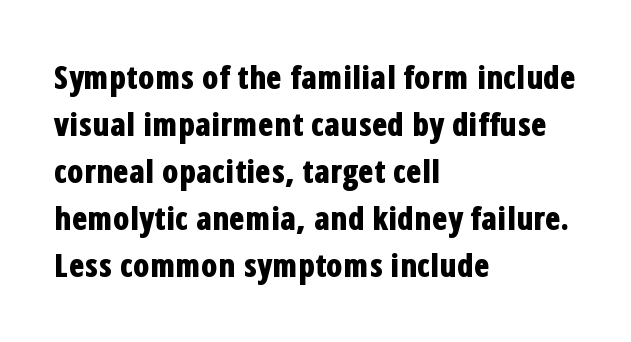
{"serif": "no", "italic": "no", "bold": "yes", "weight": "bold", "width": "condensed", "stroke_contrast": "low", "x_height": "medium", "monospaced": "no", "underline": "no", "align": "left", "line_spacing": "normal", "line_spacing_ratio": 1.47, "letter_spacing": "normal", "letter_spacing_em": 0.0, "glyph_px": 32}
